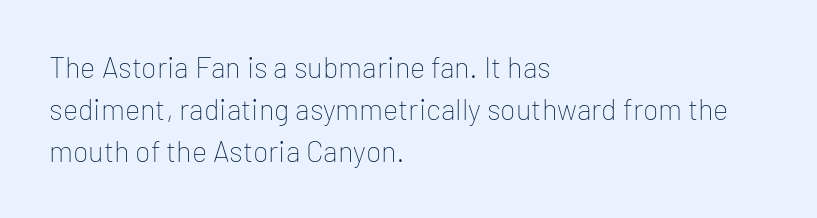
Q: Is the text bold? A: No.
Q: Is the text italic (slanted)? A: No, it is upright.
Q: Is the typeface a serif or a sans-serif typeface? A: Sans-serif.
Q: Is the text underlined? A: No.
Q: How is the paragraph aligned? A: Left-aligned.
Q: Is the spacing between letters normal or unusually wide? A: Normal.
Q: Is the spacing between lines tight, normal or loose? A: Normal.
Q: Width (condensed, normal, or wide)? A: Normal.
Q: Stroke contrast? A: Low.
Q: x-height? A: Medium.
Q: Monospaced? A: No.
